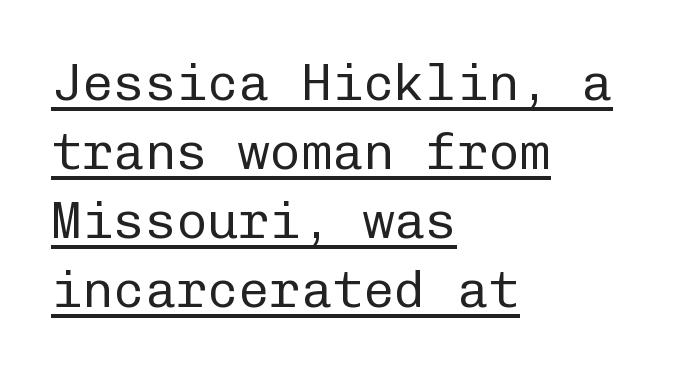
Vertically, the passage feels balanced, rows spaced as you'd expect. The font's upright variant was chosen for this text. Emphasis is given by a line drawn under the lettering. On a weight scale, this lands at 450 or below. Short and long lines alike share a common starting point at left.
